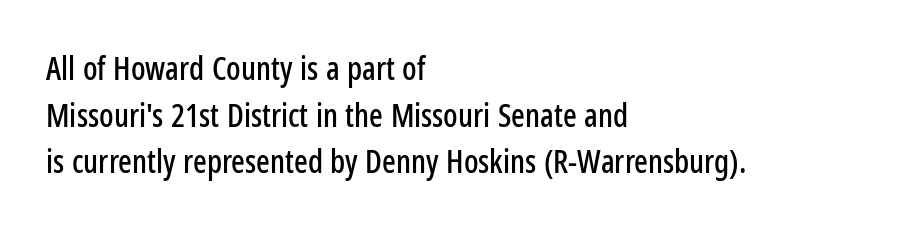
The image shows 32 px condensed sans-serif type, upright; set left-aligned, normal line spacing (1.46x), normal letter spacing, not underlined; low stroke contrast and a medium x-height.
